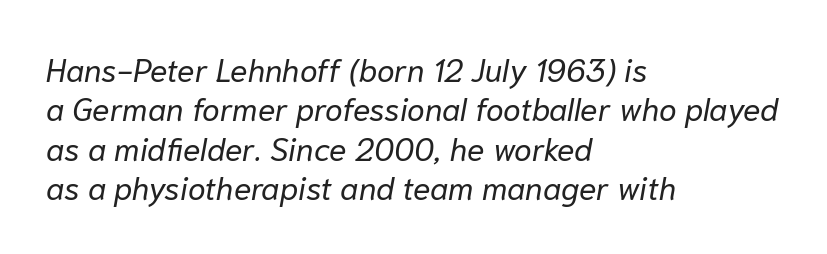
The letters advance in unequal steps, a hallmark of proportional type. Every row of glyphs begins at an identical x-position on the left. Any mark beneath the type? The region is blank. The letterforms sit at book weight or below. There is no visible air inserted between adjacent glyphs. These lines were composed using italics.
